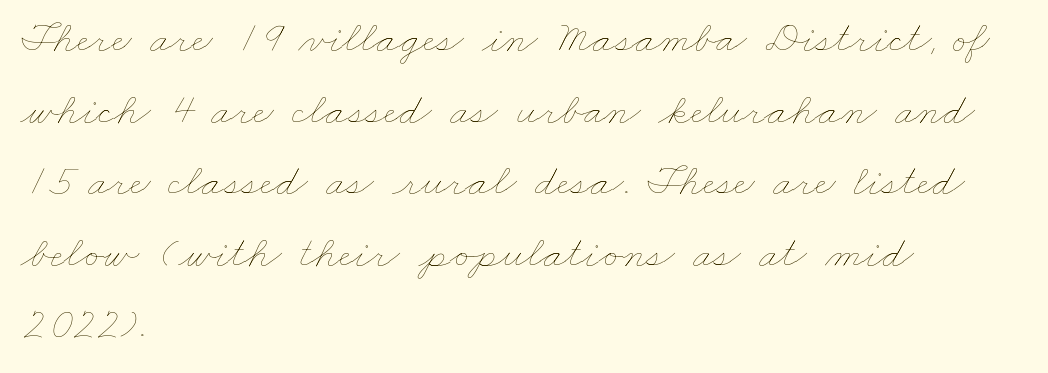
A typesetter would call this leading conventional body-copy spacing. Check under the words: just untouched page. The horizontal fit of the characters is conventional and even. Casual observation: everything's shoved over to the left. The cut favours lightness, reaching ordinary text weight at its darkest.
